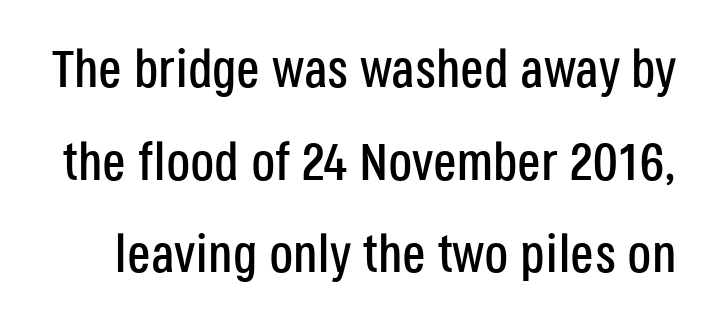
Q: Is the text italic (slanted)? A: No, it is upright.
Q: Is the typeface a serif or a sans-serif typeface? A: Sans-serif.
Q: Is the text underlined? A: No.
Q: Is the spacing between letters normal or unusually wide? A: Normal.
Q: Width (condensed, normal, or wide)? A: Condensed.
Q: Stroke contrast? A: Low.
Q: x-height? A: Large.
Q: Monospaced? A: No.
